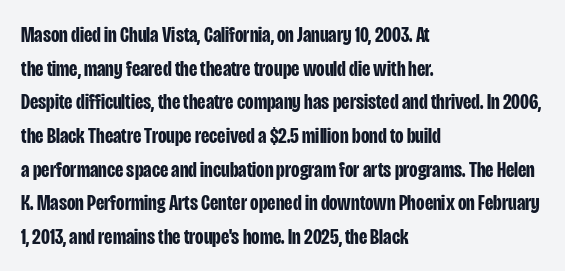
Q: Is the text bold? A: Yes.
Q: Is the text italic (slanted)? A: No, it is upright.
Q: Is the text underlined? A: No.
Q: How is the paragraph aligned? A: Left-aligned.
Q: Is the spacing between letters normal or unusually wide? A: Normal.
Q: Is the spacing between lines tight, normal or loose? A: Normal.
